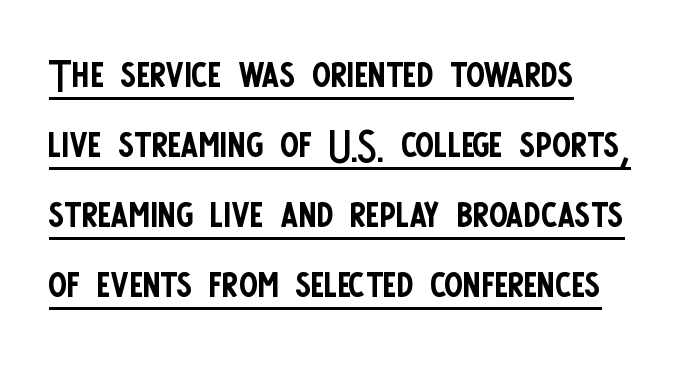
Quick note: underline on. Unbolded letterforms with no extra heft. Notice how the stems are strictly vertical — no italics here. These lines are rendered in a variable-pitch font.
